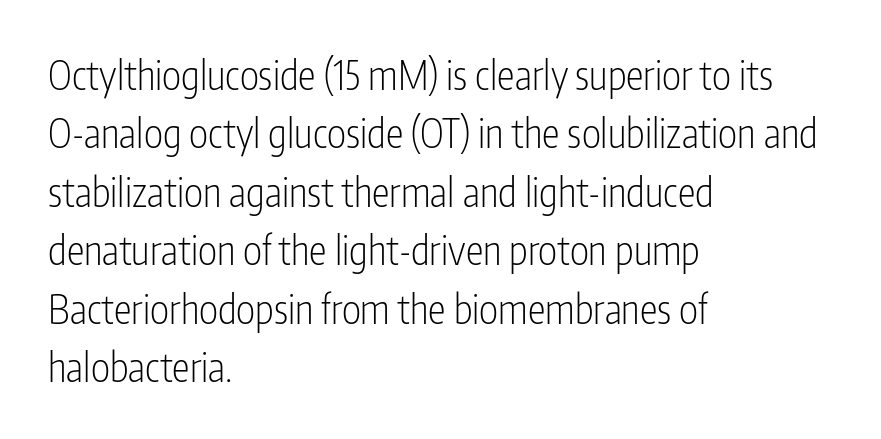
The image shows 40 px light, condensed sans-serif type, upright; set left-aligned, normal line spacing (1.46x), normal letter spacing, not underlined; low stroke contrast and a medium x-height.
